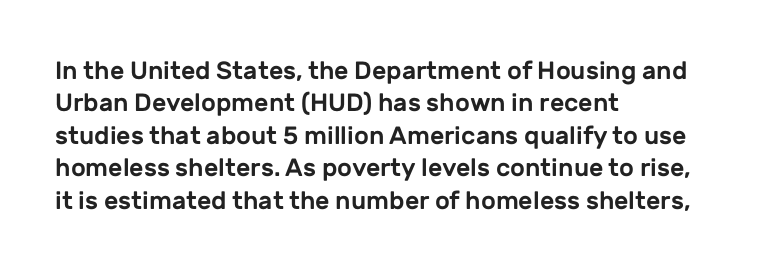
Is there much room between lines? A standard amount, neither cramped nor airy. The passage shown is not underscored anywhere. Visually the block forms a straight wall on the left and a jagged coastline on the right. The lettering holds an erect, upright posture throughout. This rendering leaves character spacing at its baseline value.
